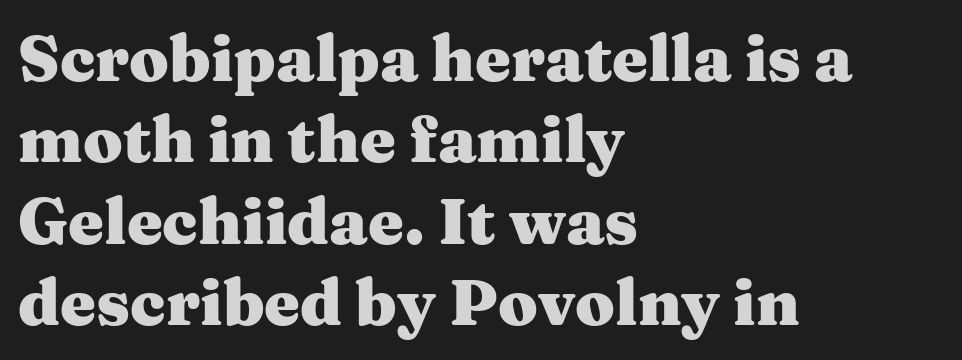
{"serif": "yes", "italic": "no", "bold": "yes", "weight": "heavy", "width": "wide", "stroke_contrast": "medium", "x_height": "medium", "monospaced": "no", "underline": "no", "align": "left", "line_spacing": "normal", "line_spacing_ratio": 1.27, "letter_spacing": "normal", "letter_spacing_em": 0.0, "glyph_px": 64}
